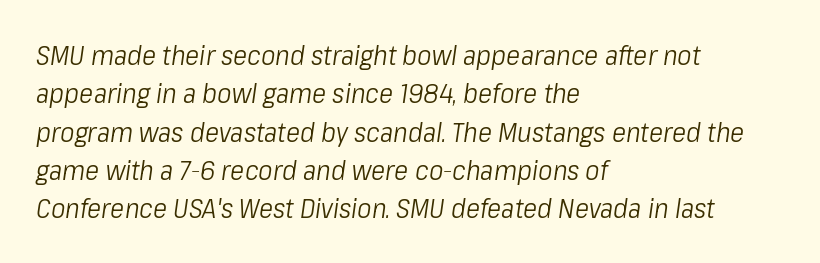
The image shows 27 px text type, italic (leaning right); set left-aligned, normal line spacing (1.42x), normal letter spacing, not underlined.
